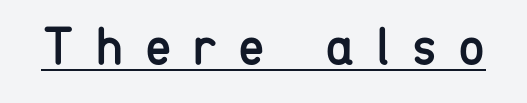
The image shows 54 px regular-weight, condensed sans-serif type, upright; set unusually wide letter spacing (+0.4 em), underlined; low stroke contrast and a medium x-height.
